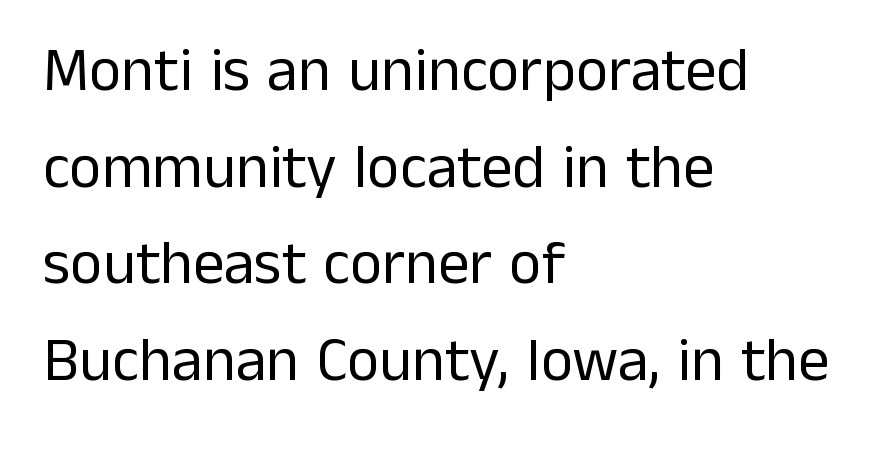
Serifs: no, the terminals of the letterforms are clean. Just letters on the line, the space beneath them empty. How would I describe the line gaps? Plain and ordinary. The weight would be labelled regular, book, light, or lighter still. You could not count columns in this text — the font is proportionally spaced. Each word holds together tightly as a unit, with standard inter-letter gaps.
